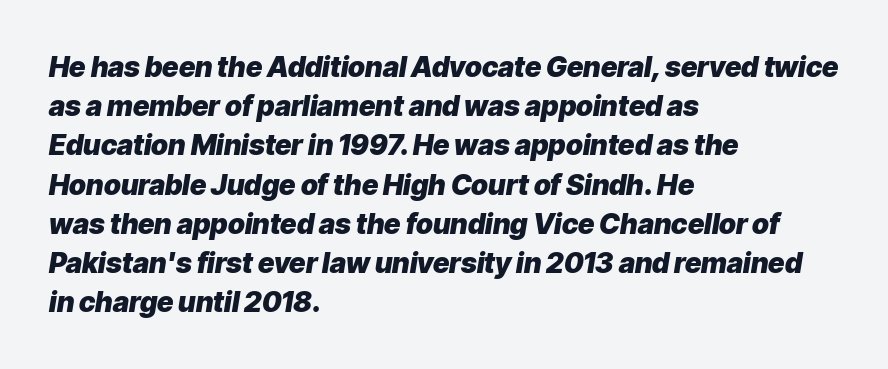
The image shows 28 px heavy type, italic (leaning right); set left-aligned, normal line spacing (1.4x), normal letter spacing, not underlined; low stroke contrast and a medium x-height.
